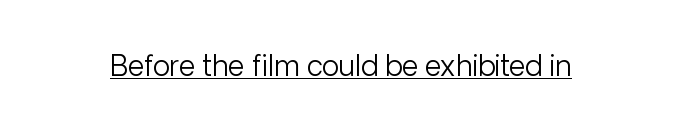
{"serif": "no", "italic": "no", "bold": "no", "weight": "light", "width": "normal", "stroke_contrast": "low", "x_height": "medium", "monospaced": "no", "underline": "yes", "letter_spacing": "normal", "letter_spacing_em": 0.0, "glyph_px": 28}
